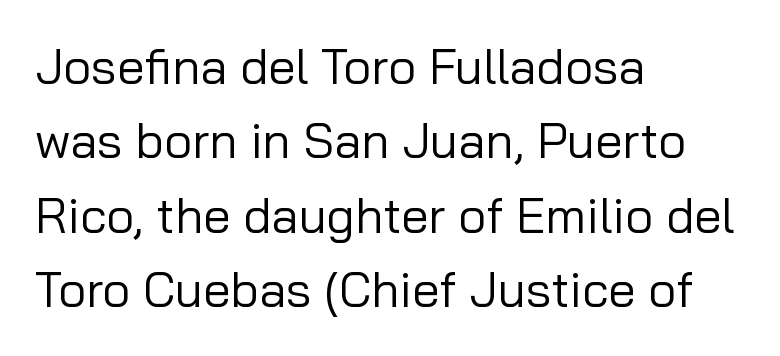
The image shows 49 px regular-weight sans-serif type, upright; set left-aligned, normal line spacing (1.52x), normal letter spacing, not underlined; low stroke contrast and a medium x-height.
